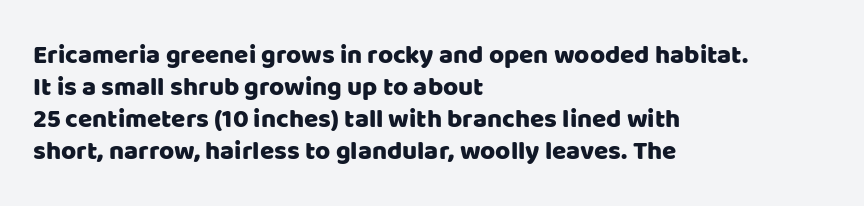
Q: Is the text italic (slanted)? A: No, it is upright.
Q: Is the text underlined? A: No.
Q: How is the paragraph aligned? A: Left-aligned.
Q: Is the spacing between letters normal or unusually wide? A: Normal.
